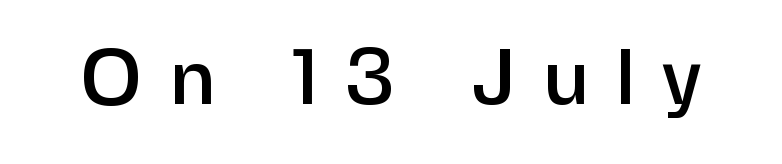
The type sits square on the baseline with zero lean. Just letters on the line, the space beneath them empty. This sample uses expanded letter spacing, leaving extra air between glyphs. This is sans-serif lettering, the kind often seen on screens and signage. Do the characters align in a grid? No, the font is proportional.
